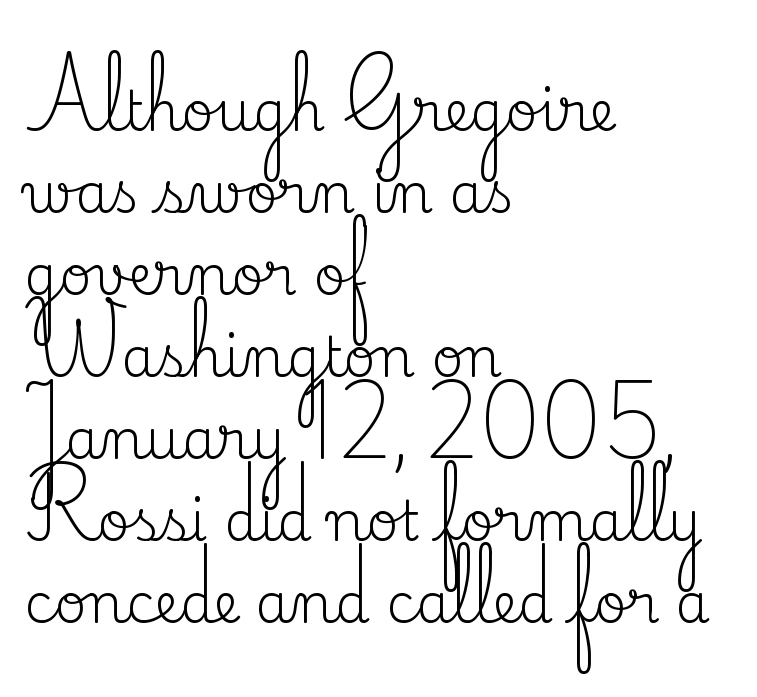
Q: Is the text bold? A: No.
Q: Is the text italic (slanted)? A: No, it is upright.
Q: Is the typeface a serif or a sans-serif typeface? A: Serif.
Q: Is the text underlined? A: No.
Q: How is the paragraph aligned? A: Left-aligned.
Q: Is the spacing between letters normal or unusually wide? A: Normal.
Q: Is the spacing between lines tight, normal or loose? A: Normal.
Q: Width (condensed, normal, or wide)? A: Normal.
Q: Stroke contrast? A: Medium.
Q: x-height? A: Small.
Q: Monospaced? A: No.
